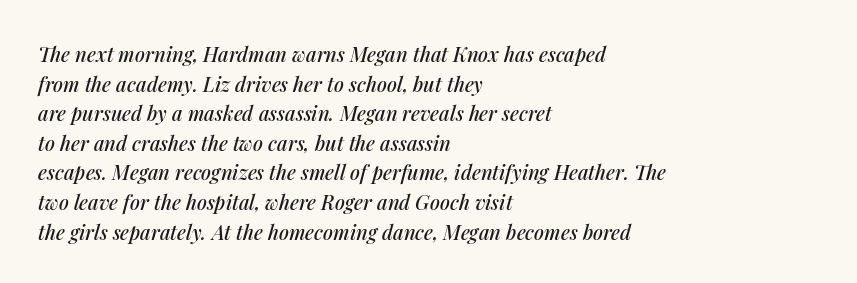
The image shows 20 px text type, italic (leaning right); set left-aligned, normal line spacing (1.48x), normal letter spacing, not underlined.
